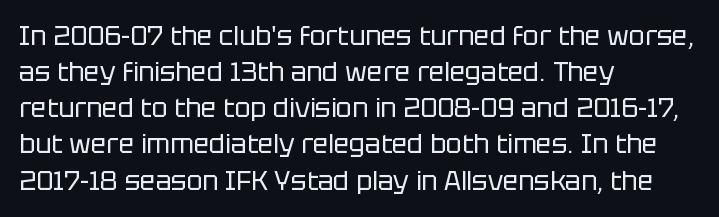
Teacher's note: observe the even left margin — that is flush-left alignment. Students, note that the glyphs here touch the page at normal intervals. Do the letters lean? They stand straight. Descenders hang freely into open space. Stem width sits at or under what a default text font uses.
